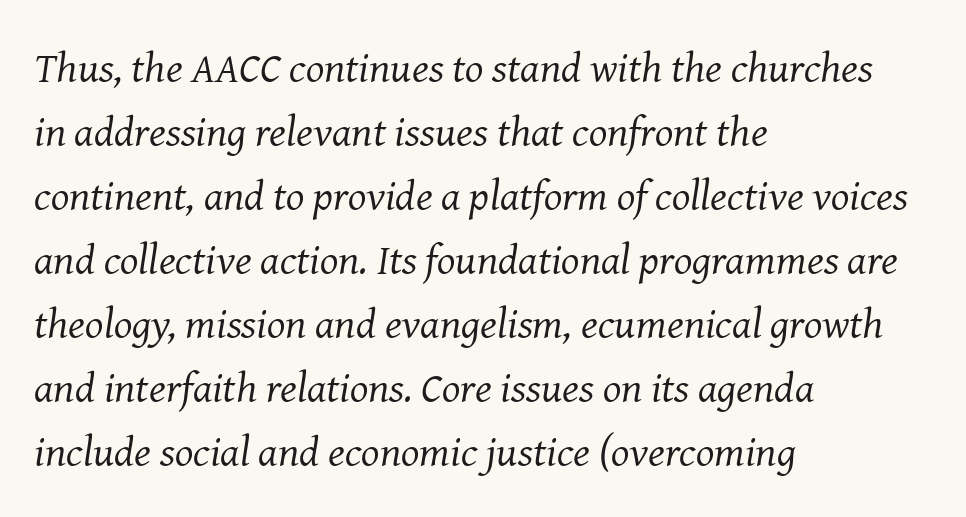
Q: Is the text bold? A: No.
Q: Is the text italic (slanted)? A: Yes, it leans right by about 8 degrees.
Q: Is the typeface a serif or a sans-serif typeface? A: Serif.
Q: Is the text underlined? A: No.
Q: How is the paragraph aligned? A: Left-aligned.
Q: Is the spacing between letters normal or unusually wide? A: Normal.
Q: Is the spacing between lines tight, normal or loose? A: Normal.
Q: Width (condensed, normal, or wide)? A: Normal.
Q: Stroke contrast? A: Medium.
Q: x-height? A: Medium.
Q: Monospaced? A: No.
